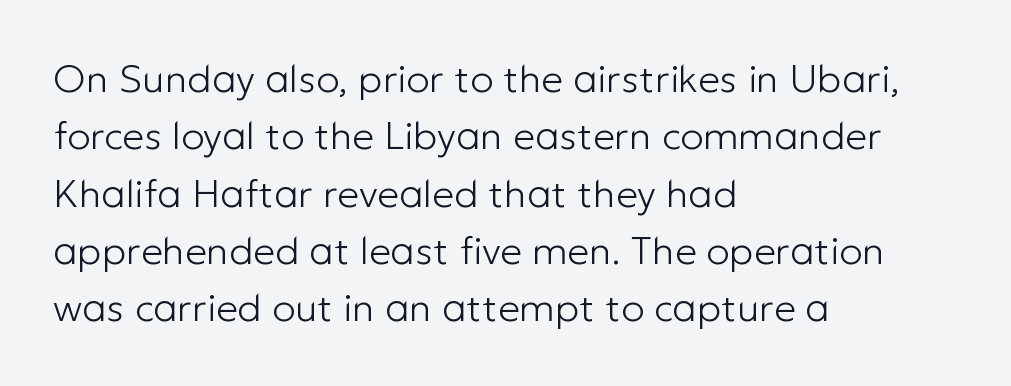
The image shows 39 px light sans-serif type, upright; set left-aligned, normal line spacing (1.47x), normal letter spacing, not underlined; low stroke contrast and a medium x-height.
